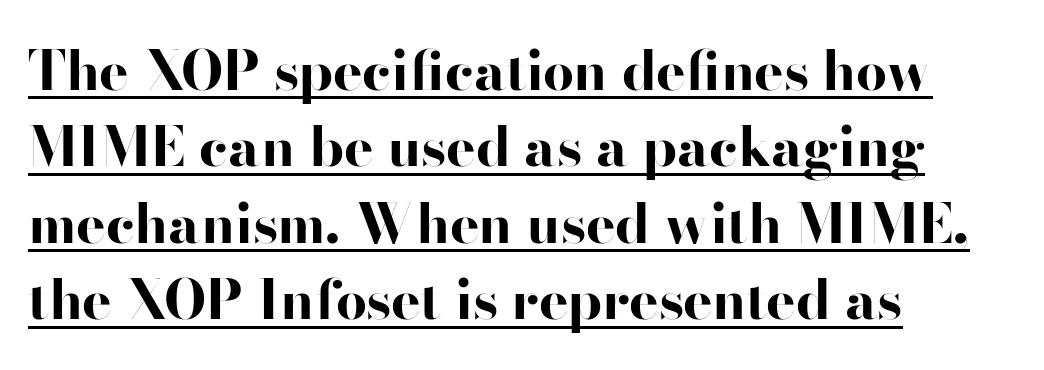
Q: Is the text bold? A: Yes.
Q: Is the text italic (slanted)? A: No, it is upright.
Q: Is the typeface a serif or a sans-serif typeface? A: Sans-serif.
Q: Is the text underlined? A: Yes.
Q: How is the paragraph aligned? A: Left-aligned.
Q: Is the spacing between letters normal or unusually wide? A: Normal.
Q: Is the spacing between lines tight, normal or loose? A: Normal.
Q: Width (condensed, normal, or wide)? A: Wide.
Q: Stroke contrast? A: High.
Q: x-height? A: Small.
Q: Monospaced? A: No.
